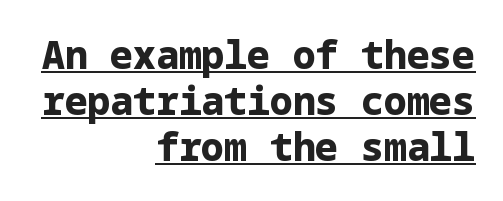
Words appear dense and cohesive because spacing is normal. This is the regular roman posture of the typeface. Nope, no serifs anywhere on these letters. The rag falls on the left side of this text block. Does a line run under the words? Yes, clearly. Typesetter's note: full bold, strokes at maximum text heaviness.
